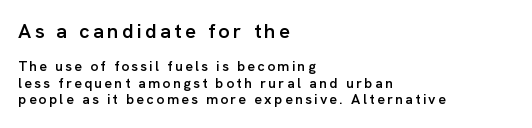
This sample uses an upright cut, with every glyph sitting square on the baseline. If you squint, the top block still reads clearly — it's the larger of the two. Honestly, there is no underline to notice here at all. The ragged edge is on the right, which tells us the setting is flush left. The passage shown is semibold, sitting just below true bold.
